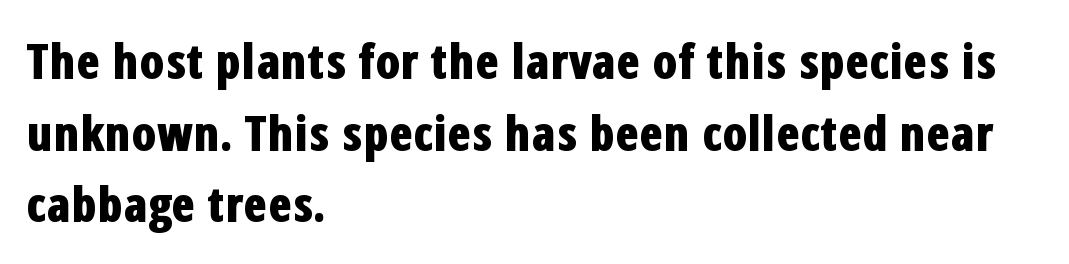
Q: Is the text bold? A: Yes.
Q: Is the text italic (slanted)? A: No, it is upright.
Q: Is the typeface a serif or a sans-serif typeface? A: Sans-serif.
Q: Is the text underlined? A: No.
Q: How is the paragraph aligned? A: Left-aligned.
Q: Is the spacing between letters normal or unusually wide? A: Normal.
Q: Is the spacing between lines tight, normal or loose? A: Normal.
Q: Width (condensed, normal, or wide)? A: Condensed.
Q: Stroke contrast? A: Low.
Q: x-height? A: Medium.
Q: Monospaced? A: No.
